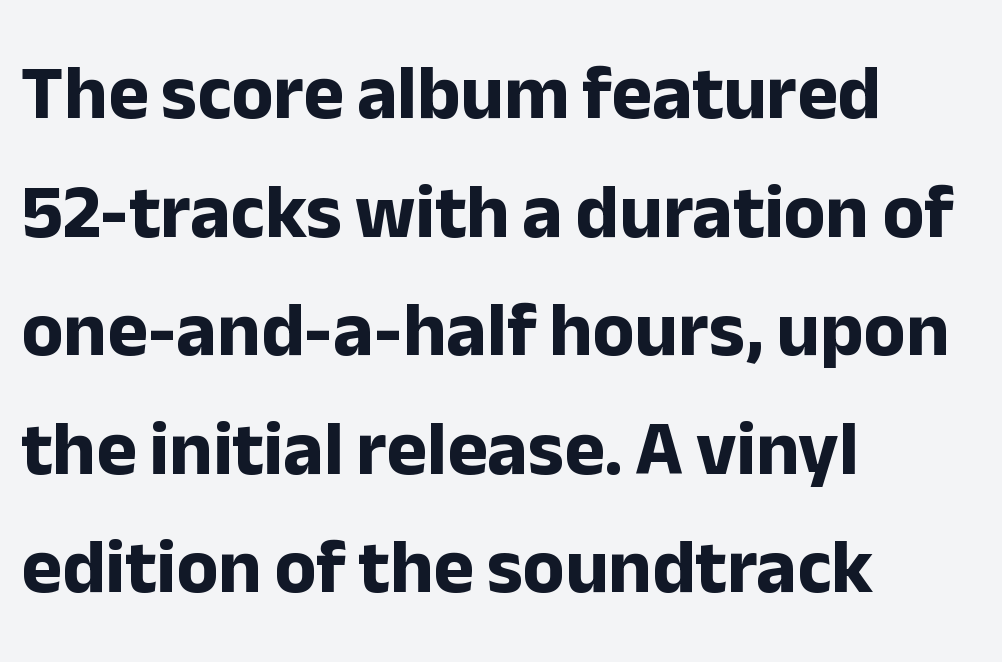
Q: Is the text bold? A: Yes.
Q: Is the text italic (slanted)? A: No, it is upright.
Q: Is the typeface a serif or a sans-serif typeface? A: Sans-serif.
Q: Is the text underlined? A: No.
Q: How is the paragraph aligned? A: Left-aligned.
Q: Is the spacing between letters normal or unusually wide? A: Normal.
Q: Is the spacing between lines tight, normal or loose? A: Normal.
Q: Width (condensed, normal, or wide)? A: Normal.
Q: Stroke contrast? A: Low.
Q: x-height? A: Medium.
Q: Monospaced? A: No.
